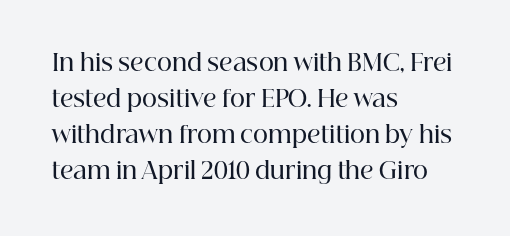
Q: Is the text bold? A: Semi-bold.
Q: Is the text italic (slanted)? A: No, it is upright.
Q: Is the text underlined? A: No.
Q: How is the paragraph aligned? A: Left-aligned.
Q: Is the spacing between letters normal or unusually wide? A: Normal.
Q: Is the spacing between lines tight, normal or loose? A: Normal.
